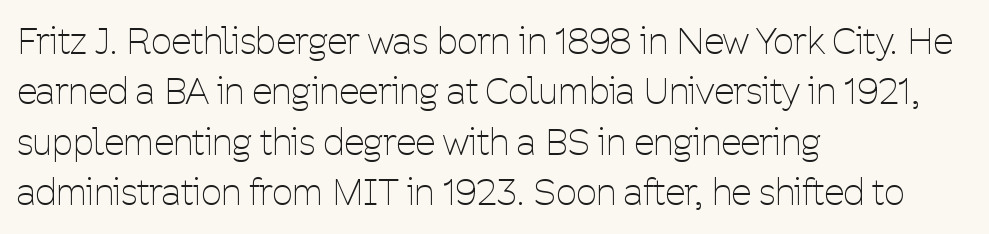
Nobody touched the tracking dial on this one. Upright lettering throughout. The space beneath each line is pristine and unruled. Horizontal bands of white between lines are of average thickness. Think of a printed novel: that variable character pitch is what you see here. Each letter's strokes conclude bluntly, with no projecting serifs.
